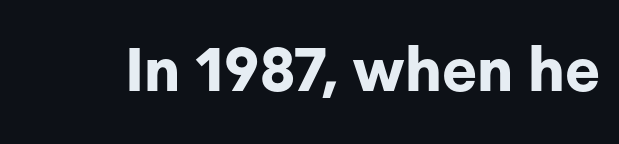
The image shows 61 px bold sans-serif type, upright; set normal letter spacing, not underlined; low stroke contrast and a medium x-height.
